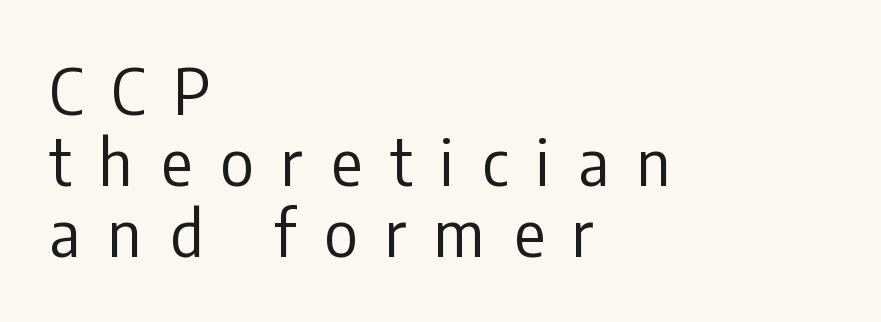
{"serif": "no", "italic": "no", "bold": "no", "weight": "regular", "width": "condensed", "stroke_contrast": "low", "x_height": "medium", "monospaced": "no", "underline": "no", "align": "left", "line_spacing": "tight", "line_spacing_ratio": 1.11, "letter_spacing": "wide", "letter_spacing_em": 0.44, "glyph_px": 64}
